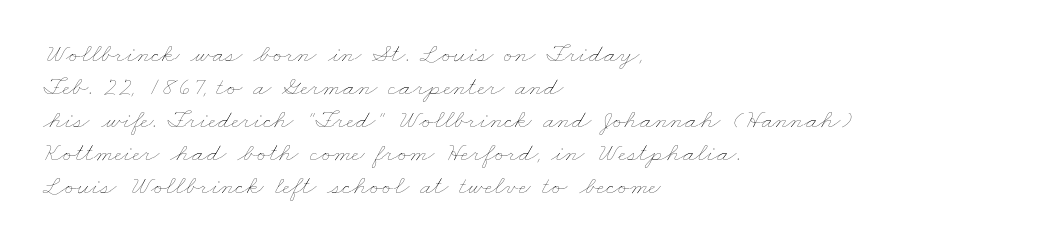
The image shows 27 px text type; set left-aligned, line spacing 1.22x, normal letter spacing, not underlined.
